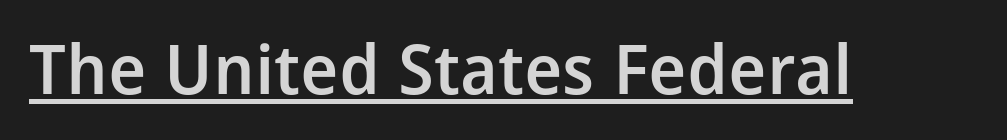
The image shows 69 px semibold sans-serif type, upright; set normal letter spacing, underlined; low stroke contrast and a medium x-height.
